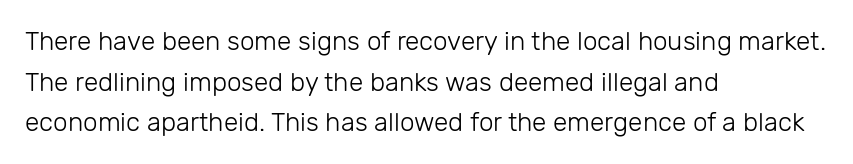
The image shows 26 px text type, upright; set left-aligned, normal line spacing (1.56x), normal letter spacing, not underlined.
